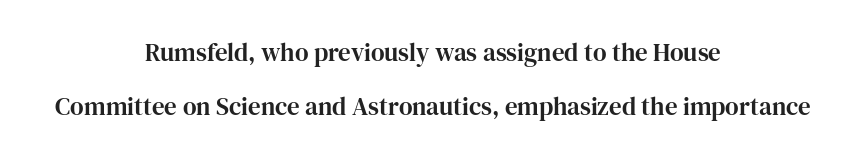
{"italic": "no", "underline": "no", "align": "center", "line_spacing": "loose", "line_spacing_ratio": 2.15, "letter_spacing": "normal", "letter_spacing_em": 0.0, "glyph_px": 25}
